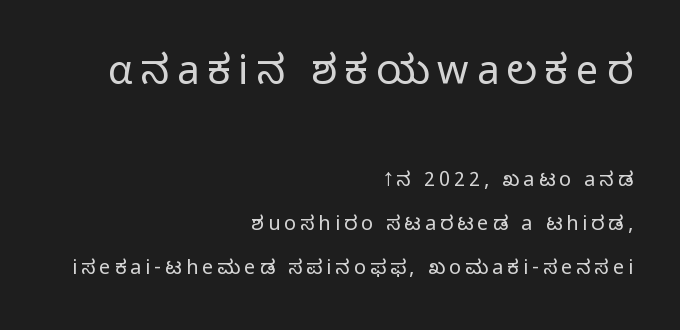
Q: Is the text bold? A: No.
Q: Is the text italic (slanted)? A: No, it is upright.
Q: Is the typeface a serif or a sans-serif typeface? A: Sans-serif.
Q: Is the text underlined? A: No.
Q: How is the paragraph aligned? A: Right-aligned.
Q: Is the spacing between letters normal or unusually wide? A: Unusually wide.
Q: Is the spacing between lines tight, normal or loose? A: Loose.
Q: Which block of text is set in a larger size, the first (top) or the second (bottom)? A: The first (top) one.
Q: Width (condensed, normal, or wide)? A: Normal.
Q: Stroke contrast? A: Low.
Q: x-height? A: Medium.
Q: Monospaced? A: No.
